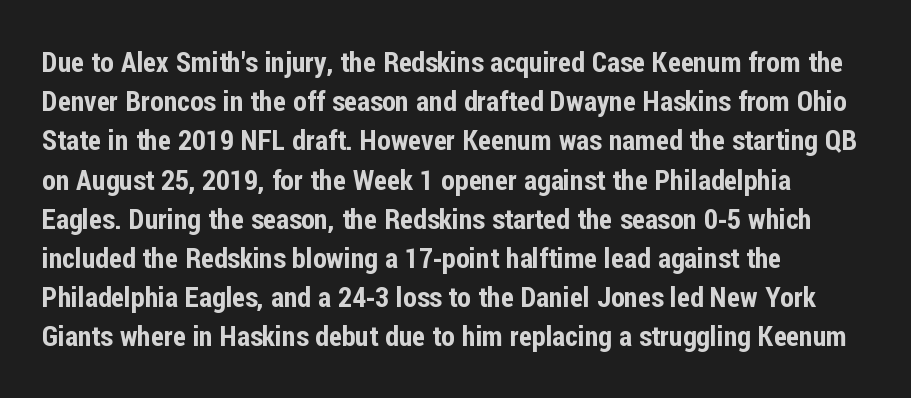
{"serif": "no", "italic": "no", "width": "condensed", "stroke_contrast": "low", "x_height": "medium", "monospaced": "no", "underline": "no", "align": "left", "line_spacing": "normal", "line_spacing_ratio": 1.4, "letter_spacing": "normal", "letter_spacing_em": 0.0, "glyph_px": 28}
